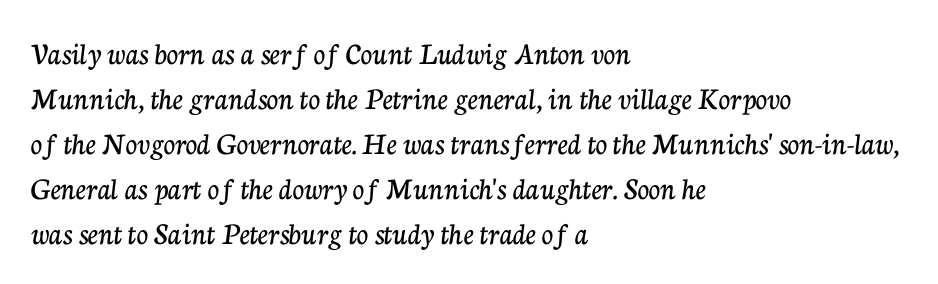
Q: Is the text italic (slanted)? A: Yes.
Q: Is the typeface a serif or a sans-serif typeface? A: Serif.
Q: Is the text underlined? A: No.
Q: How is the paragraph aligned? A: Left-aligned.
Q: Is the spacing between letters normal or unusually wide? A: Normal.
Q: Is the spacing between lines tight, normal or loose? A: Normal.
Q: Width (condensed, normal, or wide)? A: Normal.
Q: Stroke contrast? A: Low.
Q: x-height? A: Medium.
Q: Monospaced? A: No.
